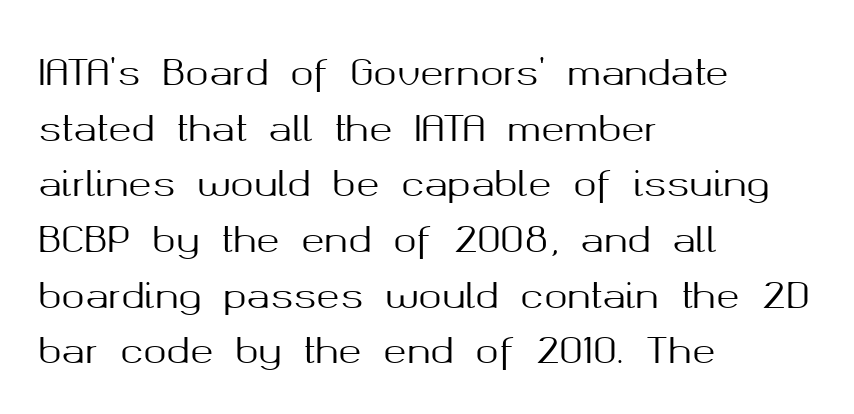
Q: Is the text italic (slanted)? A: No, it is upright.
Q: Is the typeface a serif or a sans-serif typeface? A: Sans-serif.
Q: Is the text underlined? A: No.
Q: How is the paragraph aligned? A: Left-aligned.
Q: Is the spacing between letters normal or unusually wide? A: Normal.
Q: Is the spacing between lines tight, normal or loose? A: Normal.
Q: Width (condensed, normal, or wide)? A: Normal.
Q: Stroke contrast? A: Medium.
Q: x-height? A: Medium.
Q: Monospaced? A: No.
